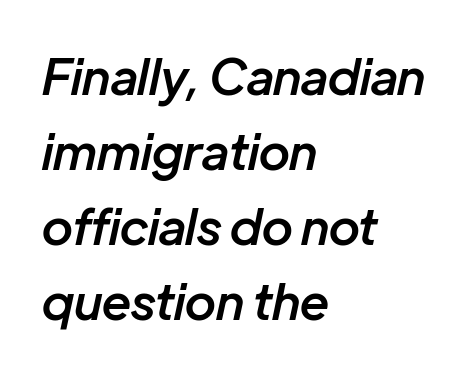
{"italic": "yes", "lean": "right", "slant_degrees": 12, "bold": "semi", "weight": "semibold", "width": "normal", "stroke_contrast": "low", "x_height": "medium", "monospaced": "no", "underline": "no", "align": "left", "line_spacing": "normal", "line_spacing_ratio": 1.53, "letter_spacing": "normal", "letter_spacing_em": 0.0, "glyph_px": 49}
